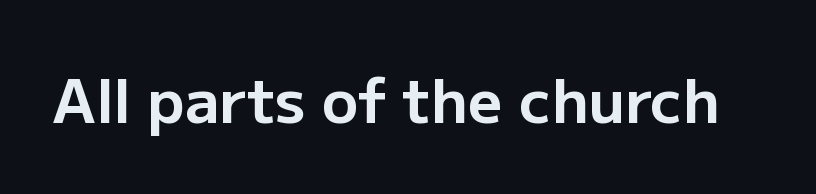
Q: Is the text bold? A: Yes.
Q: Is the text italic (slanted)? A: No, it is upright.
Q: Is the typeface a serif or a sans-serif typeface? A: Sans-serif.
Q: Is the text underlined? A: No.
Q: Is the spacing between letters normal or unusually wide? A: Normal.
Q: Width (condensed, normal, or wide)? A: Normal.
Q: Stroke contrast? A: Low.
Q: x-height? A: Medium.
Q: Monospaced? A: No.
